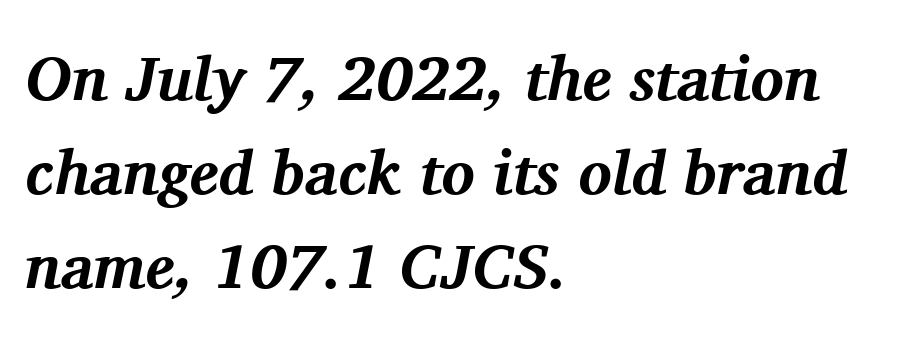
The image shows 62 px bold serif type, italic (leaning right); set left-aligned, normal line spacing (1.52x), normal letter spacing, not underlined; medium stroke contrast and a medium x-height.
